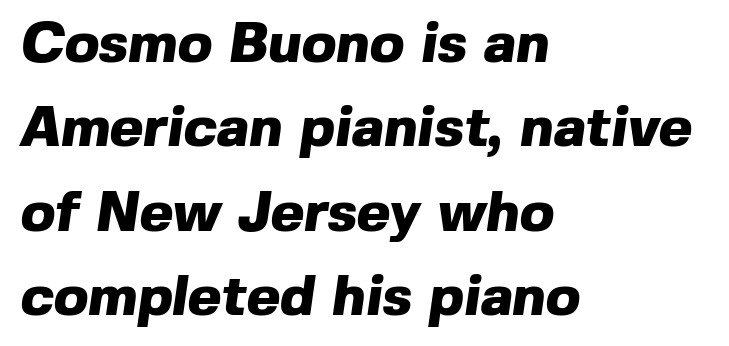
Reading down the block, your eye returns to a fixed left position each line. Regarding serifs, this sample does without them. The letterforms sit shoulder to shoulder at normal distance. Character widths vary here, with narrow letters taking less room than wide ones. Leading matches the norm, producing a regular column.
